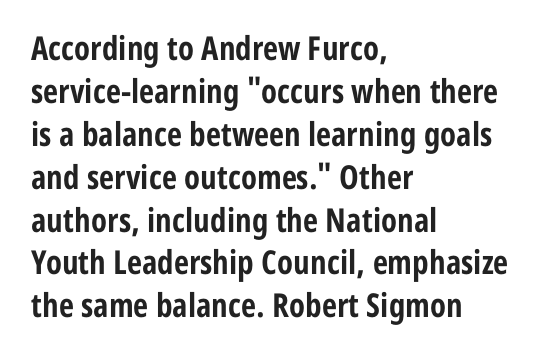
Q: Is the text bold? A: Yes.
Q: Is the text italic (slanted)? A: No, it is upright.
Q: Is the typeface a serif or a sans-serif typeface? A: Sans-serif.
Q: Is the text underlined? A: No.
Q: How is the paragraph aligned? A: Left-aligned.
Q: Is the spacing between letters normal or unusually wide? A: Normal.
Q: Is the spacing between lines tight, normal or loose? A: Normal.
Q: Width (condensed, normal, or wide)? A: Condensed.
Q: Stroke contrast? A: Low.
Q: x-height? A: Medium.
Q: Monospaced? A: No.
